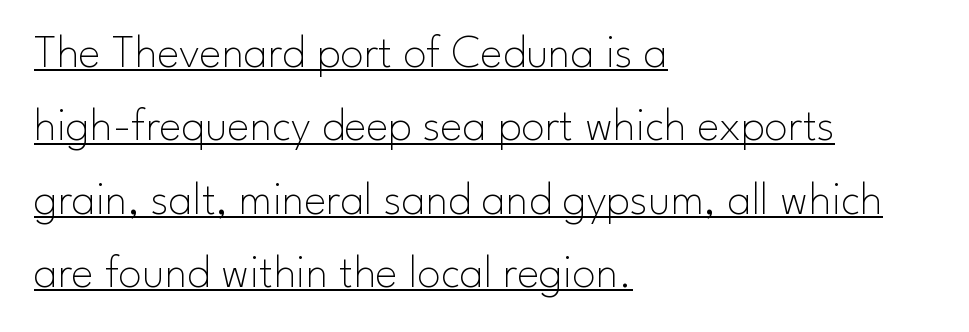
The image shows 47 px thin sans-serif type, upright; set left-aligned, normal line spacing (1.56x), normal letter spacing, underlined; low stroke contrast and a small x-height.
